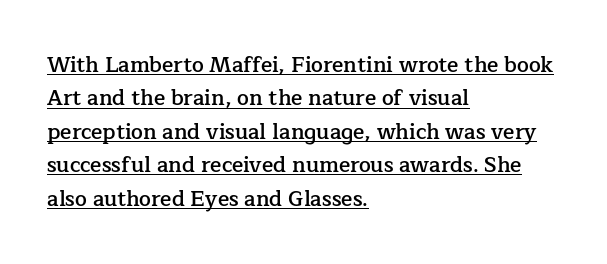
The image shows 21 px text type, upright; set left-aligned, normal line spacing (1.59x), normal letter spacing, underlined.
